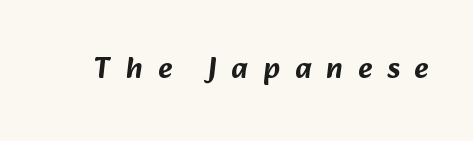
Q: Is the typeface a serif or a sans-serif typeface? A: Sans-serif.
Q: Is the text underlined? A: No.
Q: Is the spacing between letters normal or unusually wide? A: Unusually wide.
Q: Width (condensed, normal, or wide)? A: Normal.
Q: Stroke contrast? A: Low.
Q: x-height? A: Medium.
Q: Monospaced? A: No.
